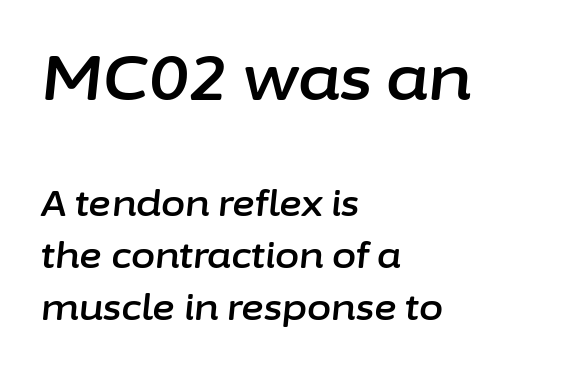
{"italic": "yes", "lean": "right", "slant_degrees": 6, "width": "normal", "stroke_contrast": "low", "x_height": "medium", "monospaced": "no", "underline": "no", "align": "left", "line_spacing": "normal", "line_spacing_ratio": 1.48, "letter_spacing": "normal", "letter_spacing_em": 0.0, "larger_block": "first", "size_ratio": 1.77, "glyph_px": 62}
